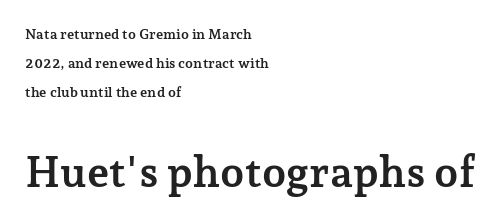
You'd pick this weight for a headline — it's a proper bold. In terms of posture, this sample is upright. Do the characters align in a grid? No, the font is proportional. Which of the two is more prominent by size? The second, at the bottom. The space directly below the letters is spotless.
